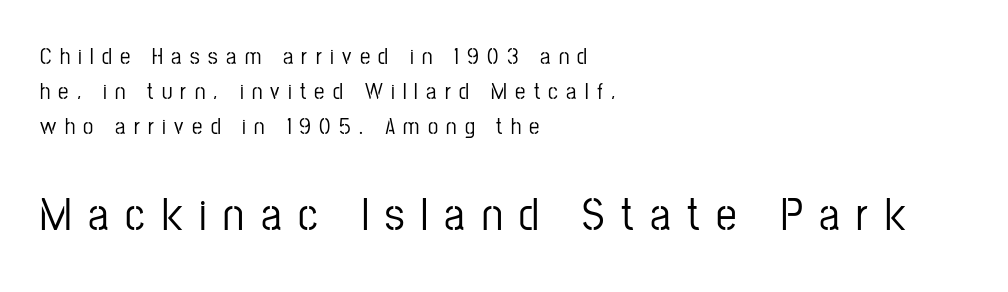
{"serif": "no", "italic": "no", "width": "condensed", "stroke_contrast": "low", "x_height": "medium", "monospaced": "no", "underline": "no", "align": "left", "line_spacing": "normal", "line_spacing_ratio": 1.52, "letter_spacing": "wide", "letter_spacing_em": 0.36, "larger_block": "second", "size_ratio": 2.0, "glyph_px": 46}
